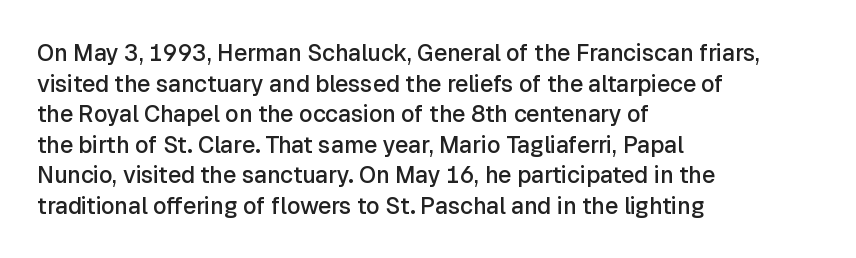
Is there any slant? The stems are plumb. The leading is moderate, giving the passage an even texture. A bit beefed up — I'd call it semibold rather than bold. No word sits above an underline. Characters follow at the spacing the type designer built in. Compared with a centered layout, this one pins lines to the left instead.
